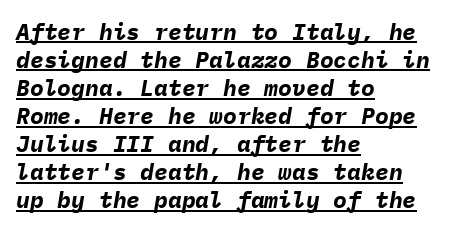
{"italic": "yes", "lean": "right", "slant_degrees": 9, "bold": "yes", "underline": "yes", "align": "left", "line_spacing_ratio": 1.22, "letter_spacing": "normal", "letter_spacing_em": 0.0, "glyph_px": 23}
